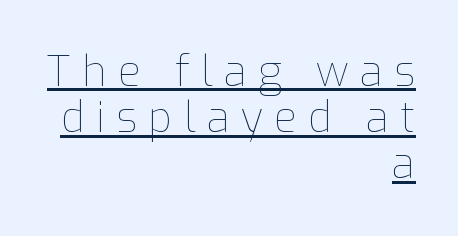
{"italic": "no", "bold": "no", "weight": "thin", "width": "normal", "stroke_contrast": "low", "x_height": "medium", "monospaced": "no", "underline": "yes", "align": "right", "line_spacing": "tight", "line_spacing_ratio": 1.1, "letter_spacing": "wide", "letter_spacing_em": 0.27, "glyph_px": 42}
